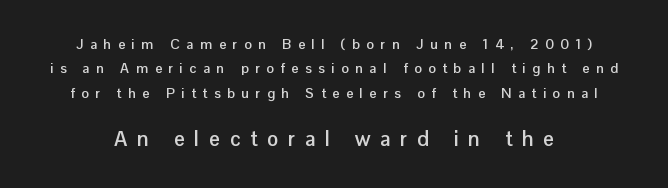
The font's upright variant was chosen for this text. Inter-character spacing is expanded well beyond the font's built-in metrics. Bare-footed words on every line. On the weight axis this lands at bold, roughly 700. In this sample the second text group is rendered at the bigger scale.
